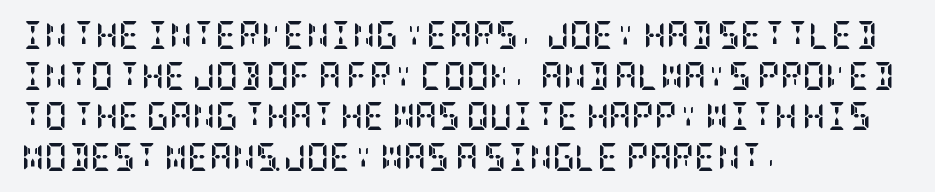
Caption: bold face, heavy strokes. How are the letters spaced? Ordinarily, with no added tracking. The specimen omits any rule beneath the text block's lines. Vertical strokes here are truly vertical. Classification — serif.
